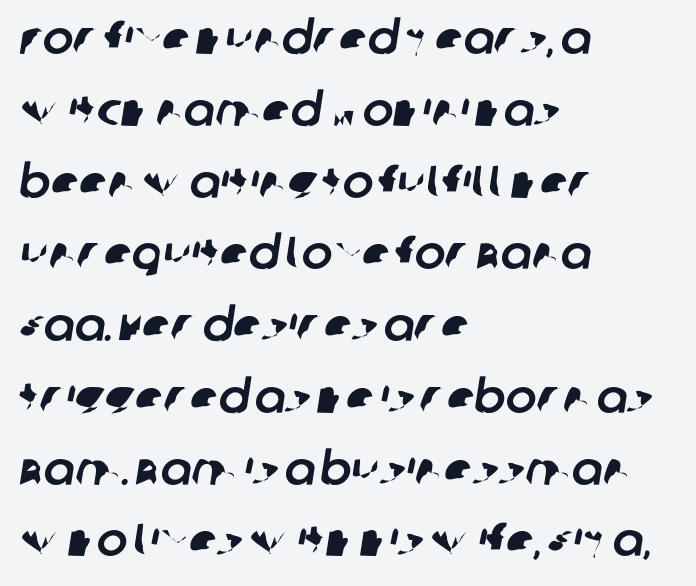
The image shows 46 px sans-serif type; set left-aligned, normal line spacing (1.56x), normal letter spacing, not underlined; low stroke contrast and a large x-height.
